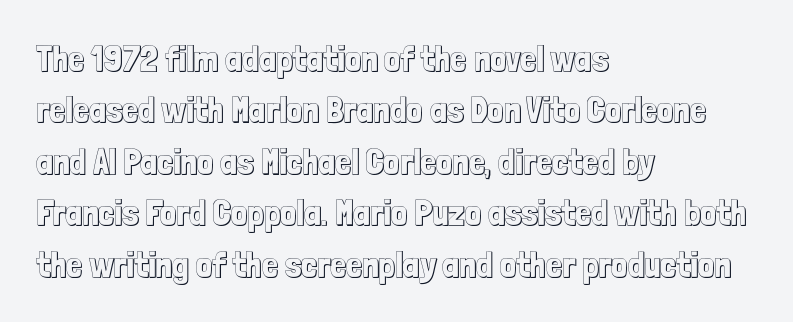
{"italic": "no", "width": "condensed", "x_height": "medium", "monospaced": "no", "underline": "no", "align": "left", "line_spacing": "normal", "line_spacing_ratio": 1.43, "letter_spacing": "normal", "letter_spacing_em": 0.0, "glyph_px": 36}
